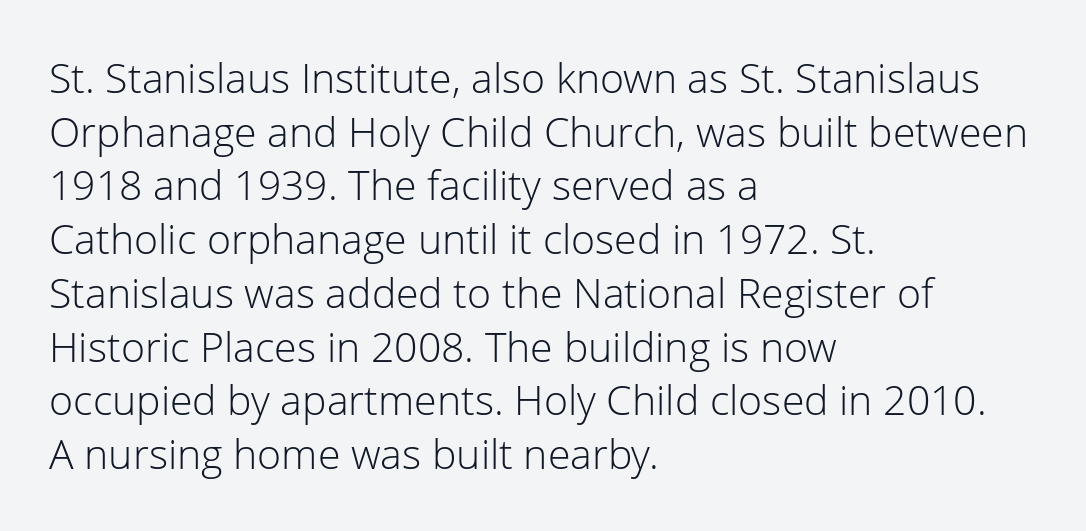
Q: Is the text bold? A: No.
Q: Is the text italic (slanted)? A: No, it is upright.
Q: Is the typeface a serif or a sans-serif typeface? A: Sans-serif.
Q: Is the text underlined? A: No.
Q: How is the paragraph aligned? A: Left-aligned.
Q: Is the spacing between letters normal or unusually wide? A: Normal.
Q: Is the spacing between lines tight, normal or loose? A: Normal.
Q: Width (condensed, normal, or wide)? A: Normal.
Q: Stroke contrast? A: Low.
Q: x-height? A: Medium.
Q: Monospaced? A: No.
